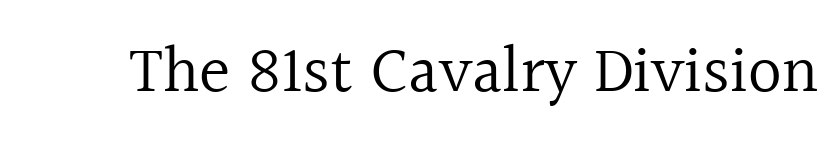
Q: Is the text bold? A: No.
Q: Is the text italic (slanted)? A: No, it is upright.
Q: Is the typeface a serif or a sans-serif typeface? A: Serif.
Q: Is the text underlined? A: No.
Q: Is the spacing between letters normal or unusually wide? A: Normal.
Q: Width (condensed, normal, or wide)? A: Normal.
Q: x-height? A: Medium.
Q: Monospaced? A: No.
